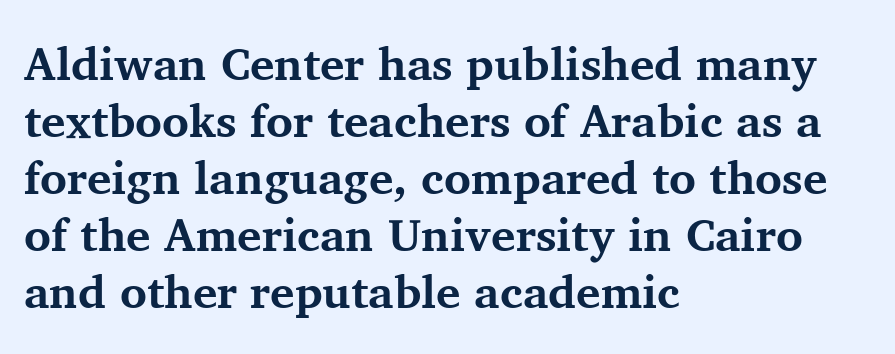
The image shows 46 px bold serif type, upright; set left-aligned, line spacing 1.24x, normal letter spacing, not underlined; medium stroke contrast and a medium x-height.
